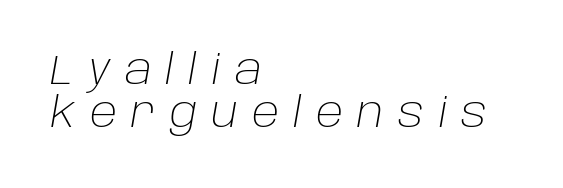
Q: Is the text bold? A: No.
Q: Is the text italic (slanted)? A: Yes, it leans right by about 10 degrees.
Q: Is the text underlined? A: No.
Q: How is the paragraph aligned? A: Left-aligned.
Q: Is the spacing between letters normal or unusually wide? A: Unusually wide.
Q: Is the spacing between lines tight, normal or loose? A: Tight.
Q: Width (condensed, normal, or wide)? A: Normal.
Q: Stroke contrast? A: Low.
Q: x-height? A: Large.
Q: Monospaced? A: No.
